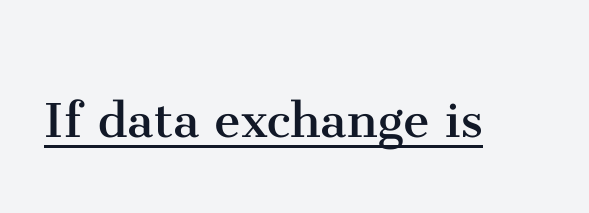
{"serif": "yes", "italic": "no", "bold": "no", "weight": "regular", "width": "normal", "stroke_contrast": "medium", "x_height": "medium", "monospaced": "no", "underline": "yes", "letter_spacing": "normal", "letter_spacing_em": 0.0, "glyph_px": 60}
